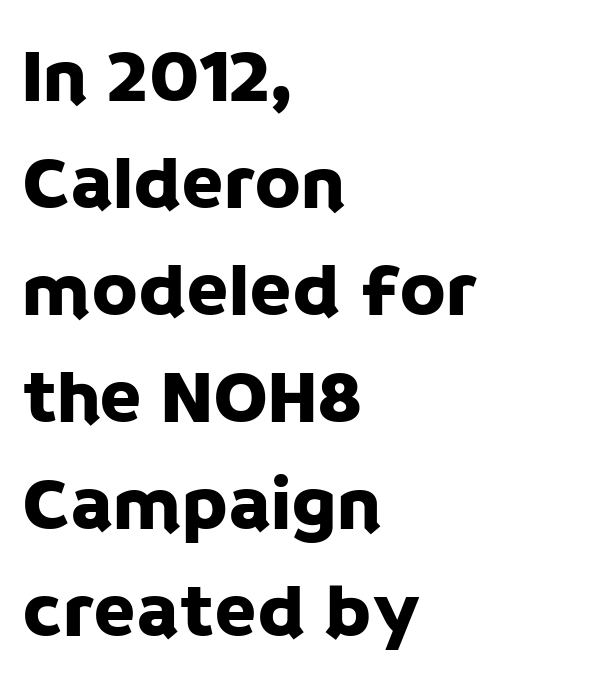
The image shows 77 px sans-serif type, upright; set left-aligned, normal line spacing (1.39x), normal letter spacing, not underlined; low stroke contrast and a large x-height.
